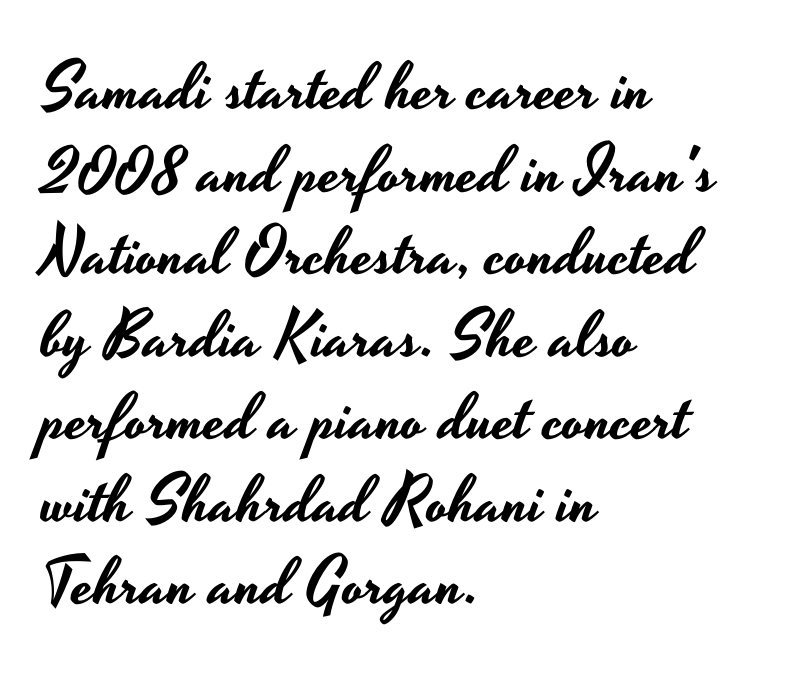
{"serif": "no", "width": "wide", "stroke_contrast": "low", "x_height": "small", "monospaced": "no", "underline": "no", "align": "left", "line_spacing": "normal", "line_spacing_ratio": 1.27, "letter_spacing": "normal", "letter_spacing_em": 0.0, "glyph_px": 65}
